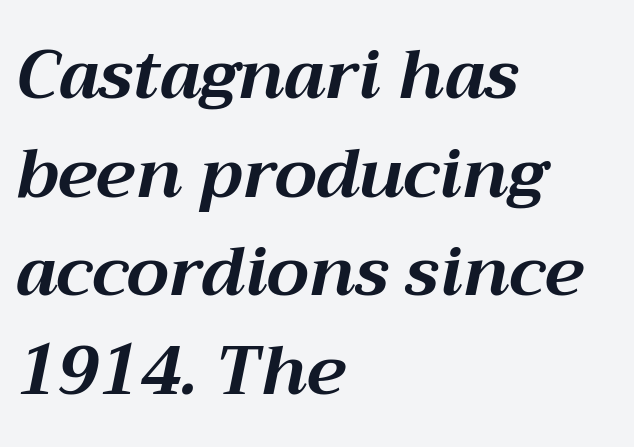
Letters rest on an invisible, unmarked baseline. Successive baselines arrive at the customary interval. You could not count columns in this text — the font is proportionally spaced. Yep, that's italic — everything's leaning.
